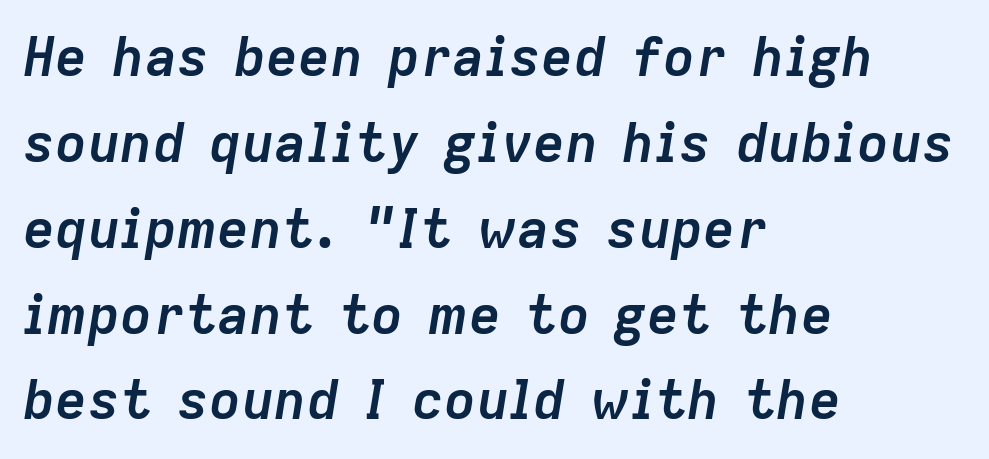
Q: Is the text bold? A: Yes.
Q: Is the text italic (slanted)? A: Yes, it leans right by about 9 degrees.
Q: Is the text underlined? A: No.
Q: How is the paragraph aligned? A: Left-aligned.
Q: Is the spacing between letters normal or unusually wide? A: Normal.
Q: Is the spacing between lines tight, normal or loose? A: Normal.
Q: Width (condensed, normal, or wide)? A: Normal.
Q: Stroke contrast? A: Low.
Q: x-height? A: Medium.
Q: Monospaced? A: No.
